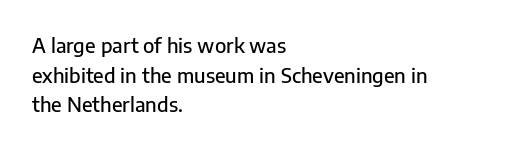
The words here are not underlined. Compared with typical paragraphs, the rows here are spaced about the same. Leftover space on each line is placed entirely after the last word. Students, note that the glyphs here touch the page at normal intervals. Italic: no, the glyphs are upright roman.
